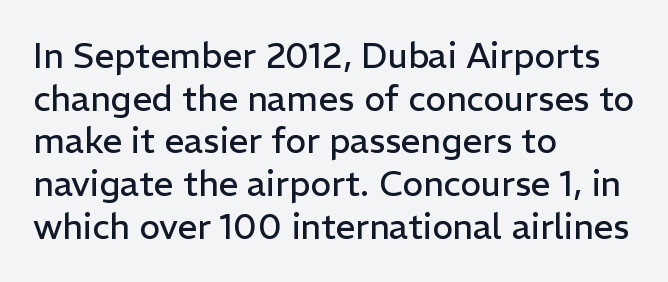
The image shows 35 px regular-weight sans-serif type, upright; set left-aligned, line spacing 1.22x, normal letter spacing, not underlined; low stroke contrast and a medium x-height.
